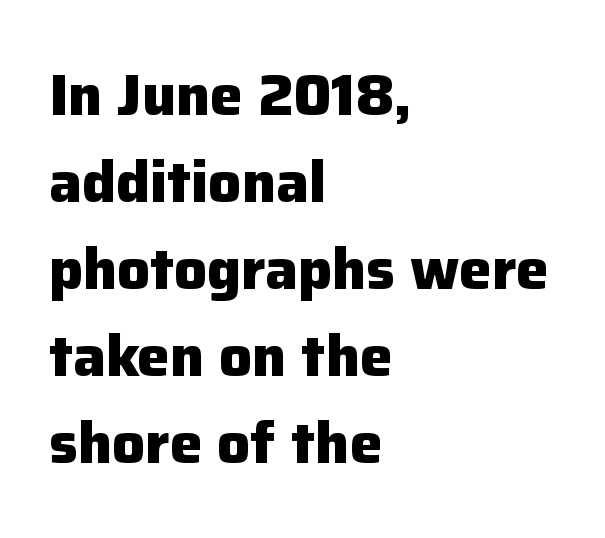
{"serif": "no", "italic": "no", "bold": "yes", "weight": "heavy", "width": "normal", "stroke_contrast": "low", "x_height": "medium", "monospaced": "no", "underline": "no", "align": "left", "line_spacing": "normal", "line_spacing_ratio": 1.5, "letter_spacing": "normal", "letter_spacing_em": 0.0, "glyph_px": 58}
